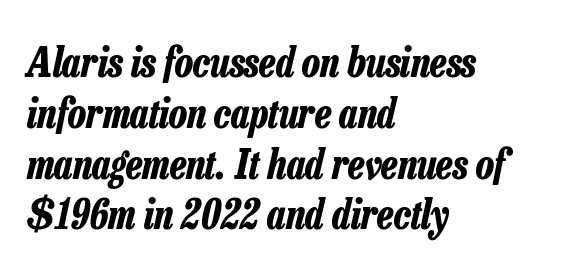
The image shows 40 px bold, condensed type, italic (leaning right); set left-aligned, normal line spacing (1.27x), normal letter spacing, not underlined; low stroke contrast and a medium x-height.
